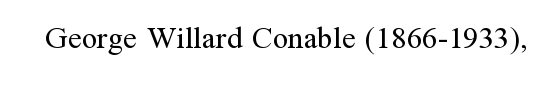
{"serif": "yes", "italic": "no", "bold": "no", "weight": "regular", "width": "normal", "stroke_contrast": "medium", "x_height": "medium", "monospaced": "no", "underline": "no", "letter_spacing": "normal", "letter_spacing_em": 0.0, "glyph_px": 31}
